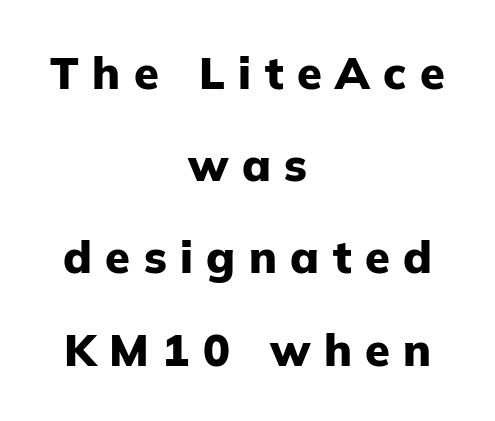
The image shows 45 px heavy sans-serif type, upright; set centered, loose line spacing (2.05x), unusually wide letter spacing (+0.3 em), not underlined; low stroke contrast and a medium x-height.
